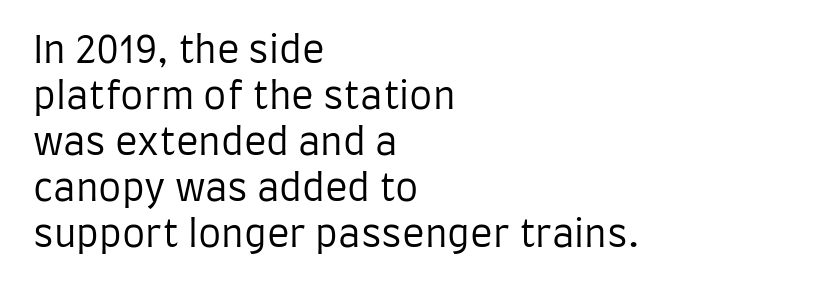
{"serif": "no", "italic": "no", "bold": "no", "weight": "regular", "width": "condensed", "stroke_contrast": "low", "x_height": "large", "monospaced": "no", "underline": "no", "align": "left", "line_spacing_ratio": 1.24, "letter_spacing": "normal", "letter_spacing_em": 0.0, "glyph_px": 37}
